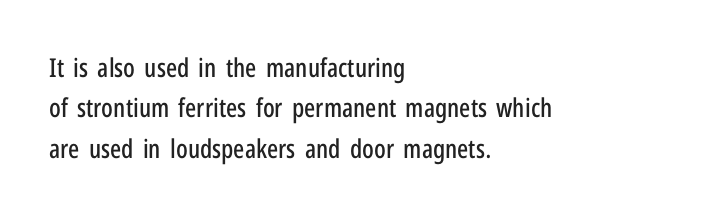
This rendering uses left alignment, leaving the right contour irregular. The vertical gap from one line to the next is medium. The space beneath each line is pristine and unruled. Does extra space separate the letters? No, they use regular spacing. Every character sits straight up, as roman type does.
